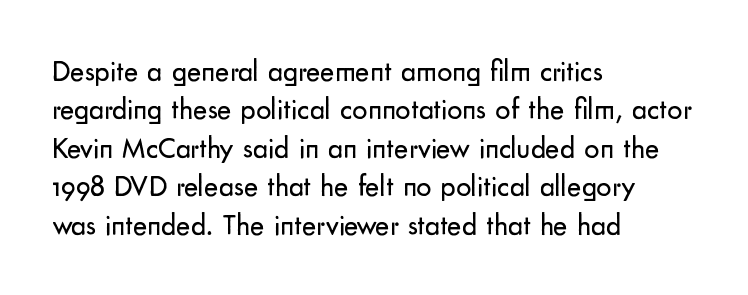
{"serif": "no", "italic": "no", "bold": "no", "weight": "regular", "width": "normal", "stroke_contrast": "low", "x_height": "small", "monospaced": "no", "underline": "no", "align": "left", "line_spacing": "normal", "line_spacing_ratio": 1.28, "letter_spacing": "normal", "letter_spacing_em": 0.0, "glyph_px": 30}
